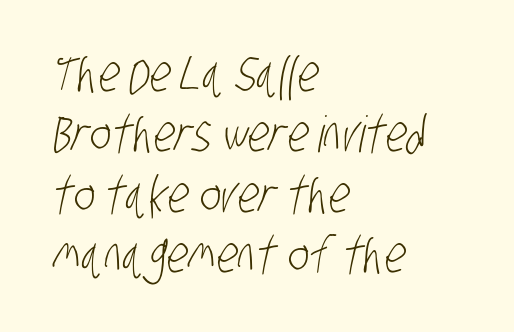
Q: Is the text bold? A: No.
Q: Is the typeface a serif or a sans-serif typeface? A: Sans-serif.
Q: Is the text underlined? A: No.
Q: How is the paragraph aligned? A: Left-aligned.
Q: Is the spacing between letters normal or unusually wide? A: Normal.
Q: Width (condensed, normal, or wide)? A: Condensed.
Q: Stroke contrast? A: Low.
Q: x-height? A: Large.
Q: Monospaced? A: No.
